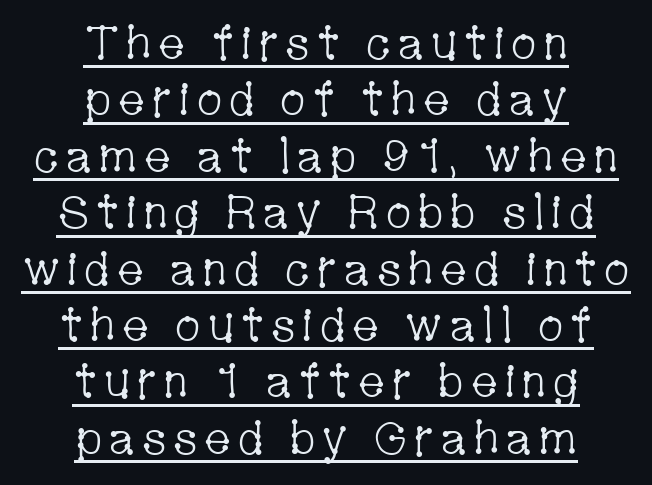
Q: Is the text bold? A: No.
Q: Is the text italic (slanted)? A: No, it is upright.
Q: Is the typeface a serif or a sans-serif typeface? A: Serif.
Q: Is the text underlined? A: Yes.
Q: How is the paragraph aligned? A: Centered.
Q: Width (condensed, normal, or wide)? A: Condensed.
Q: Stroke contrast? A: Low.
Q: x-height? A: Medium.
Q: Monospaced? A: No.
